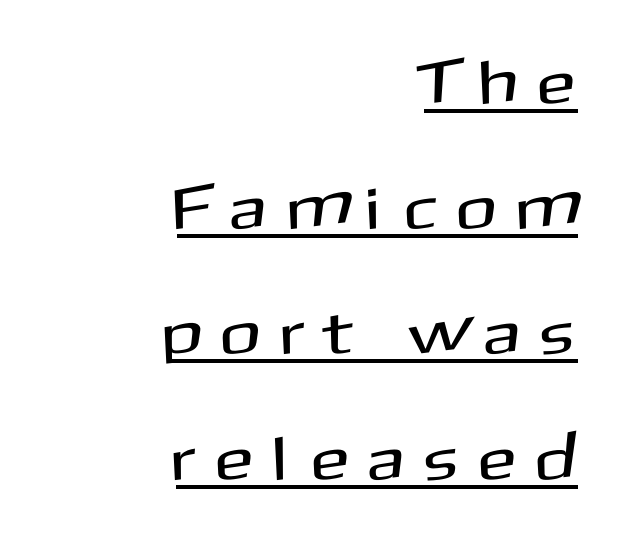
Q: Is the text italic (slanted)? A: No, it is upright.
Q: Is the typeface a serif or a sans-serif typeface? A: Sans-serif.
Q: Is the text underlined? A: Yes.
Q: How is the paragraph aligned? A: Right-aligned.
Q: Is the spacing between letters normal or unusually wide? A: Unusually wide.
Q: Is the spacing between lines tight, normal or loose? A: Loose.
Q: Width (condensed, normal, or wide)? A: Normal.
Q: Stroke contrast? A: Medium.
Q: x-height? A: Medium.
Q: Monospaced? A: No.
